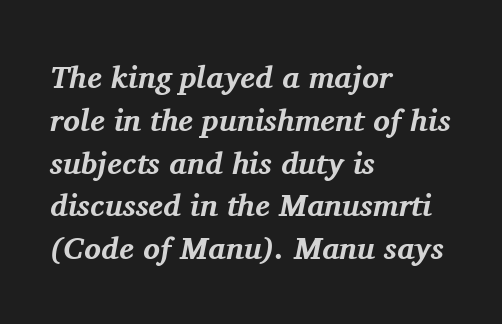
{"serif": "yes", "italic": "yes", "lean": "right", "slant_degrees": 11, "bold": "yes", "weight": "bold", "width": "normal", "stroke_contrast": "medium", "x_height": "medium", "monospaced": "no", "underline": "no", "align": "left", "line_spacing": "normal", "line_spacing_ratio": 1.38, "letter_spacing": "normal", "letter_spacing_em": 0.0, "glyph_px": 31}
